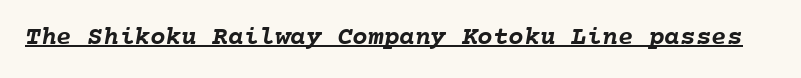
The image shows 26 px bold type; set normal letter spacing, underlined.
